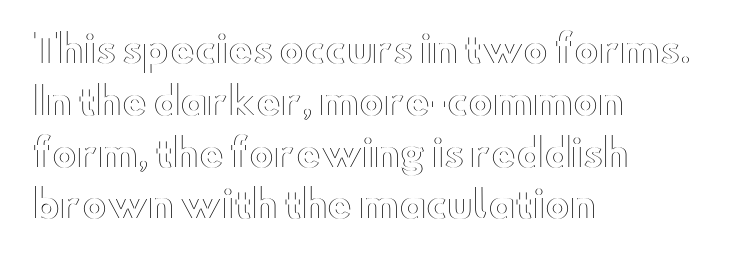
The image shows 37 px wide type, upright; set left-aligned, normal line spacing (1.4x), normal letter spacing, not underlined; a small x-height.
